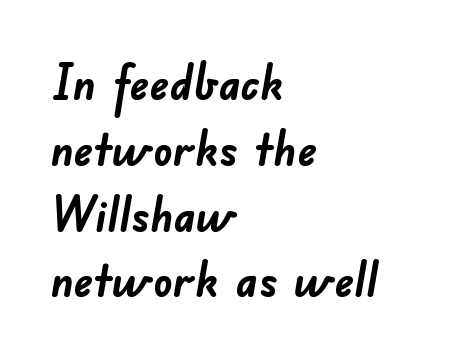
Students, note that the glyphs here touch the page at normal intervals. The letters advance in unequal steps, a hallmark of proportional type. Summary of vertical rhythm: regular, with standard interline spacing. The text was rendered using a sans face with plain stroke endings. Thick stems and heavy bowls — unmistakably bold. Has an underline been added? It has not.
